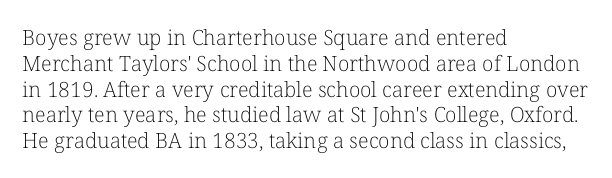
Q: Is the text bold? A: No.
Q: Is the text italic (slanted)? A: No, it is upright.
Q: Is the text underlined? A: No.
Q: How is the paragraph aligned? A: Left-aligned.
Q: Is the spacing between letters normal or unusually wide? A: Normal.
